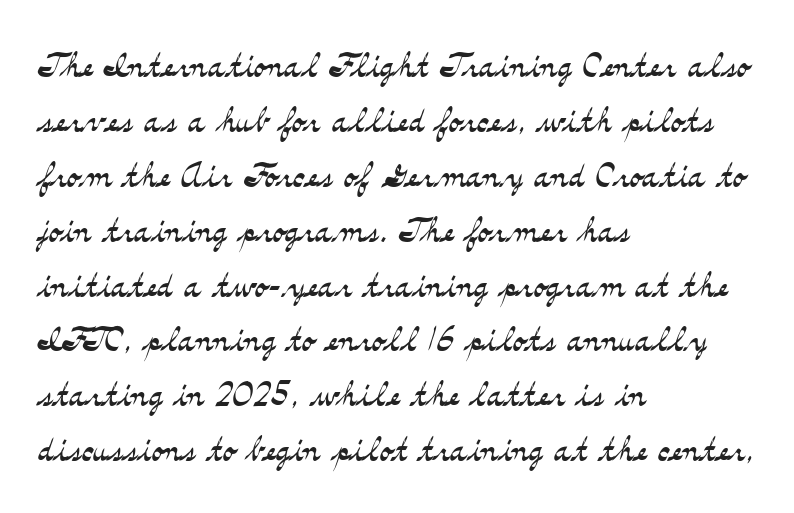
{"serif": "yes", "bold": "no", "weight": "light", "width": "wide", "stroke_contrast": "medium", "x_height": "small", "monospaced": "no", "underline": "no", "align": "left", "line_spacing_ratio": 1.22, "letter_spacing": "normal", "letter_spacing_em": 0.0, "glyph_px": 45}
